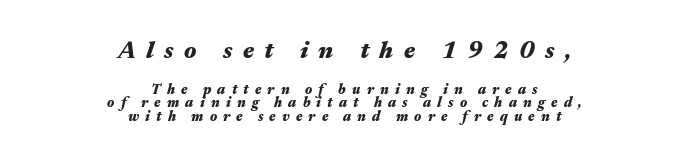
{"italic": "yes", "lean": "right", "slant_degrees": 17, "bold": "yes", "underline": "no", "align": "center", "line_spacing": "tight", "line_spacing_ratio": 0.98, "letter_spacing": "wide", "letter_spacing_em": 0.44, "larger_block": "first", "size_ratio": 1.71, "glyph_px": 24}
